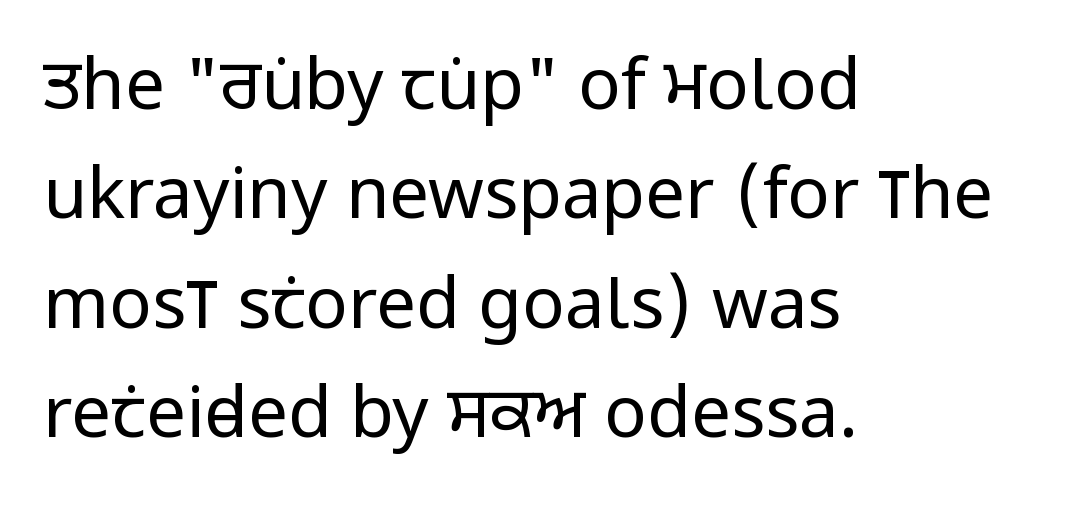
{"serif": "no", "italic": "no", "bold": "no", "weight": "regular", "width": "condensed", "stroke_contrast": "low", "x_height": "large", "monospaced": "no", "underline": "no", "align": "left", "line_spacing": "normal", "line_spacing_ratio": 1.54, "letter_spacing": "normal", "letter_spacing_em": 0.0, "glyph_px": 71}
